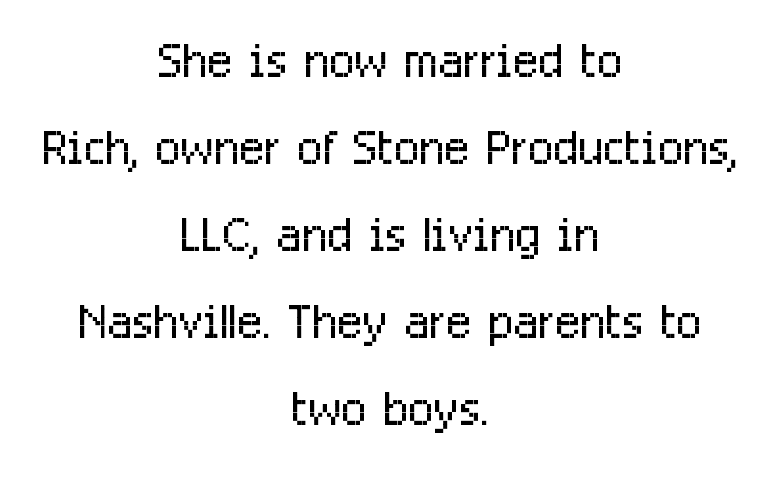
Q: Is the text bold? A: No.
Q: Is the text italic (slanted)? A: No, it is upright.
Q: Is the typeface a serif or a sans-serif typeface? A: Sans-serif.
Q: Is the text underlined? A: No.
Q: How is the paragraph aligned? A: Centered.
Q: Is the spacing between letters normal or unusually wide? A: Normal.
Q: Is the spacing between lines tight, normal or loose? A: Normal.
Q: Width (condensed, normal, or wide)? A: Condensed.
Q: Stroke contrast? A: Low.
Q: x-height? A: Medium.
Q: Monospaced? A: No.
